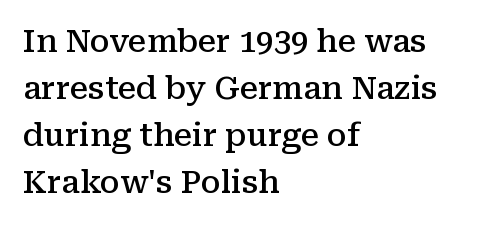
What stands out about the letter spacing? Nothing — it is the standard amount. Character widths vary here, with narrow letters taking less room than wide ones. Nope, not italic — everything's standing straight. Font category for this specimen: serif.
